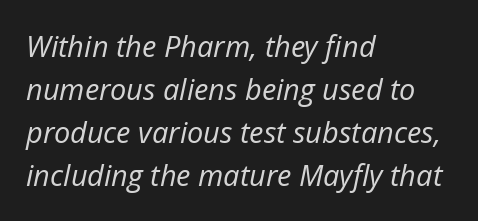
Q: Is the text bold? A: No.
Q: Is the text italic (slanted)? A: Yes, it leans right by about 12 degrees.
Q: Is the text underlined? A: No.
Q: How is the paragraph aligned? A: Left-aligned.
Q: Is the spacing between letters normal or unusually wide? A: Normal.
Q: Is the spacing between lines tight, normal or loose? A: Normal.
Q: Width (condensed, normal, or wide)? A: Normal.
Q: Stroke contrast? A: Low.
Q: x-height? A: Medium.
Q: Monospaced? A: No.
